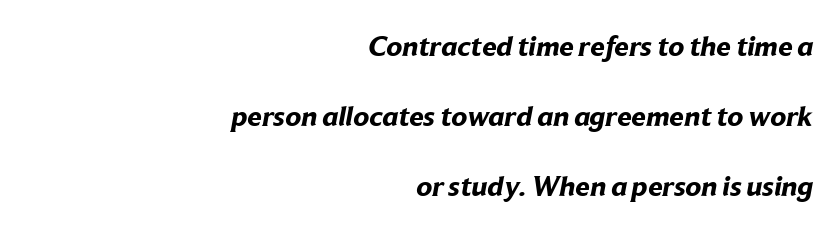
Q: Is the text bold? A: Yes.
Q: Is the typeface a serif or a sans-serif typeface? A: Sans-serif.
Q: Is the text underlined? A: No.
Q: How is the paragraph aligned? A: Right-aligned.
Q: Is the spacing between letters normal or unusually wide? A: Normal.
Q: Is the spacing between lines tight, normal or loose? A: Loose.
Q: Width (condensed, normal, or wide)? A: Normal.
Q: Stroke contrast? A: Low.
Q: x-height? A: Medium.
Q: Monospaced? A: No.
